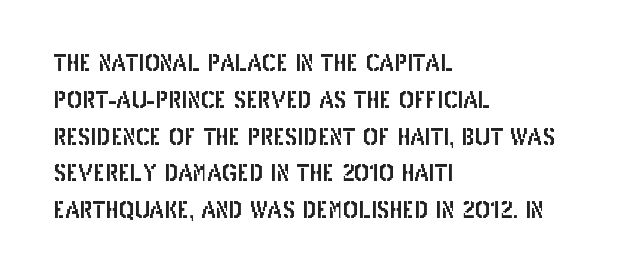
Every character sits straight up, as roman type does. Where is the straight margin? On the left. The rendering uses a moderate line-height, typical for paragraphs. Just letters on the line, the space beneath them empty. Compared with typical body copy, the letter spacing here is the same.
